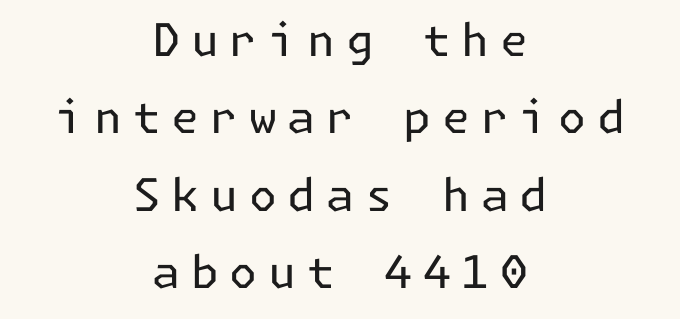
The image shows 45 px regular-weight sans-serif type, upright; set centered, line spacing 1.72x, unusually wide letter spacing (+0.24 em), not underlined; low stroke contrast and a medium x-height.
